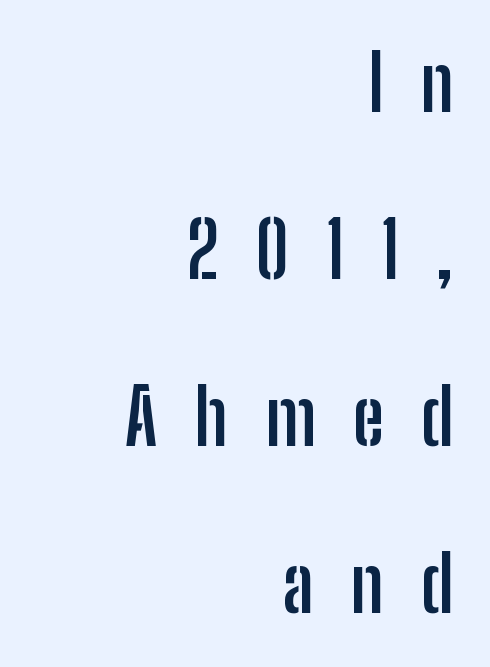
{"serif": "no", "italic": "no", "bold": "yes", "weight": "semibold", "width": "condensed", "stroke_contrast": "low", "x_height": "medium", "monospaced": "no", "underline": "no", "align": "right", "line_spacing": "loose", "line_spacing_ratio": 2.17, "letter_spacing": "wide", "letter_spacing_em": 0.48, "glyph_px": 77}
